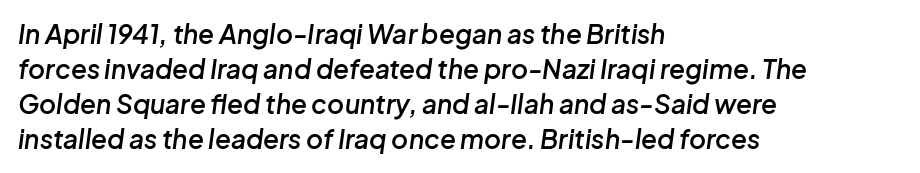
Q: Is the text bold? A: Semi-bold.
Q: Is the text italic (slanted)? A: Yes, it leans right by about 8 degrees.
Q: Is the text underlined? A: No.
Q: How is the paragraph aligned? A: Left-aligned.
Q: Is the spacing between letters normal or unusually wide? A: Normal.
Q: Is the spacing between lines tight, normal or loose? A: Normal.
